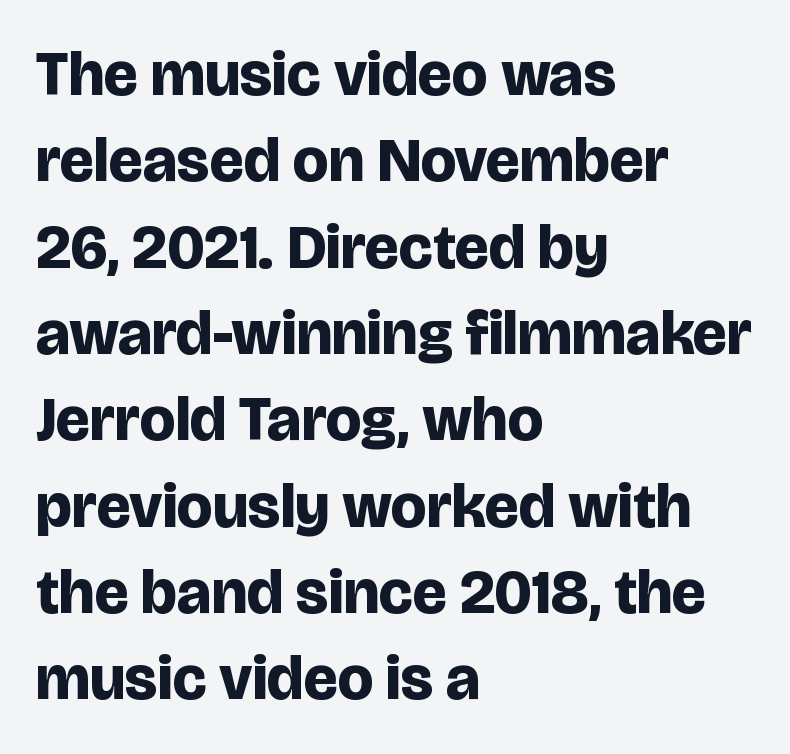
The image shows 63 px bold sans-serif type, upright; set left-aligned, normal line spacing (1.37x), normal letter spacing, not underlined; low stroke contrast and a large x-height.
